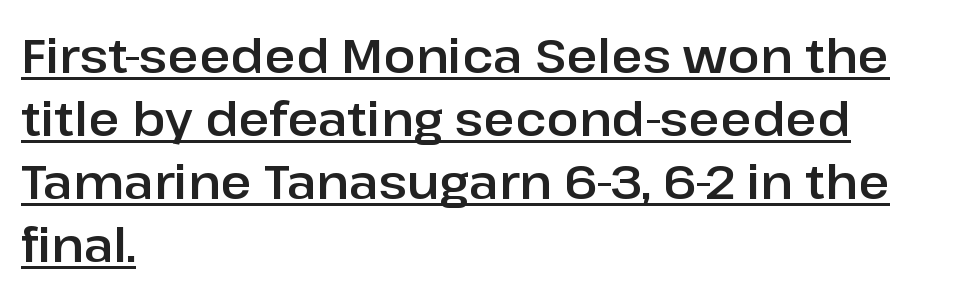
{"serif": "no", "italic": "no", "width": "normal", "stroke_contrast": "low", "x_height": "medium", "monospaced": "no", "underline": "yes", "align": "left", "line_spacing": "normal", "line_spacing_ratio": 1.31, "letter_spacing": "normal", "letter_spacing_em": 0.0, "glyph_px": 48}
